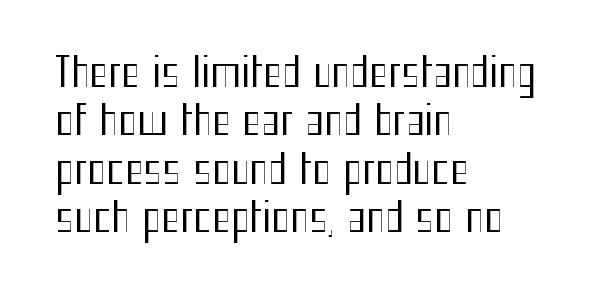
Nobody touched the tracking dial on this one. Underline: absent. This sample has the flowing, uneven cadence of proportional lettering. No feet cap the strokes, marking this as sans-serif type.
